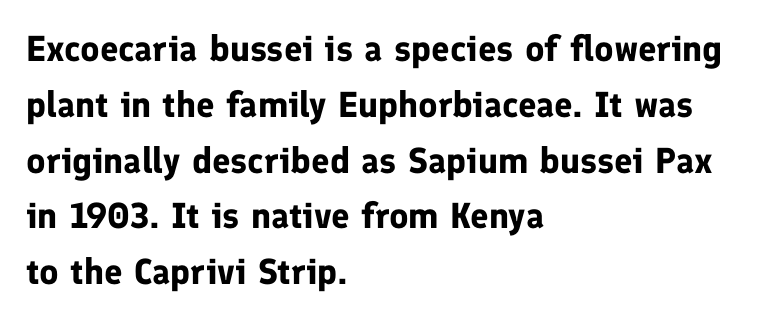
Q: Is the text bold? A: Yes.
Q: Is the text italic (slanted)? A: No, it is upright.
Q: Is the typeface a serif or a sans-serif typeface? A: Sans-serif.
Q: Is the text underlined? A: No.
Q: How is the paragraph aligned? A: Left-aligned.
Q: Is the spacing between letters normal or unusually wide? A: Normal.
Q: Is the spacing between lines tight, normal or loose? A: Normal.
Q: Width (condensed, normal, or wide)? A: Normal.
Q: Stroke contrast? A: Low.
Q: x-height? A: Medium.
Q: Monospaced? A: No.
